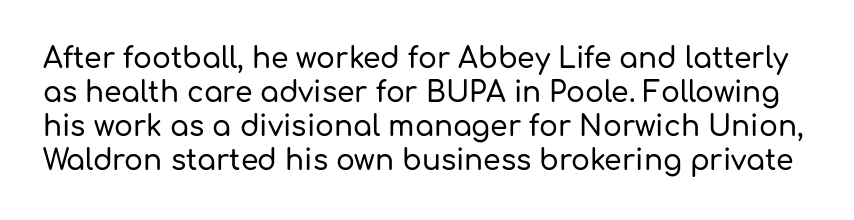
The image shows 28 px sans-serif type, upright; set line spacing 1.21x, normal letter spacing, not underlined; low stroke contrast and a medium x-height.
